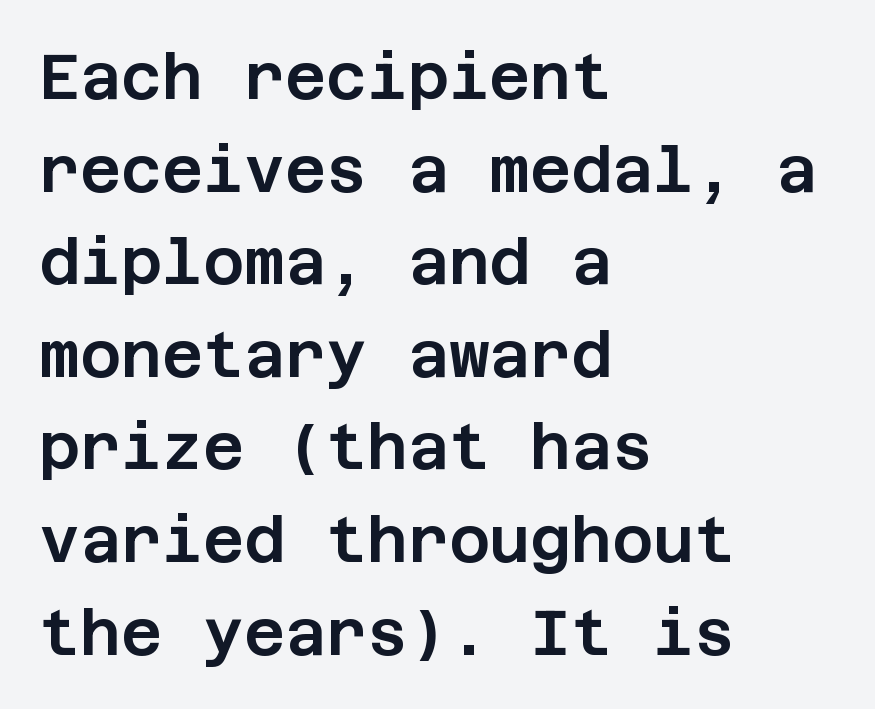
Standard letterfit; no display-style spreading of the glyphs. Glance below the letters and you will spot only blank space. To sum up the face: it is a sans, with no serifs. A classic flush-left, rag-right setting is used for this passage.
